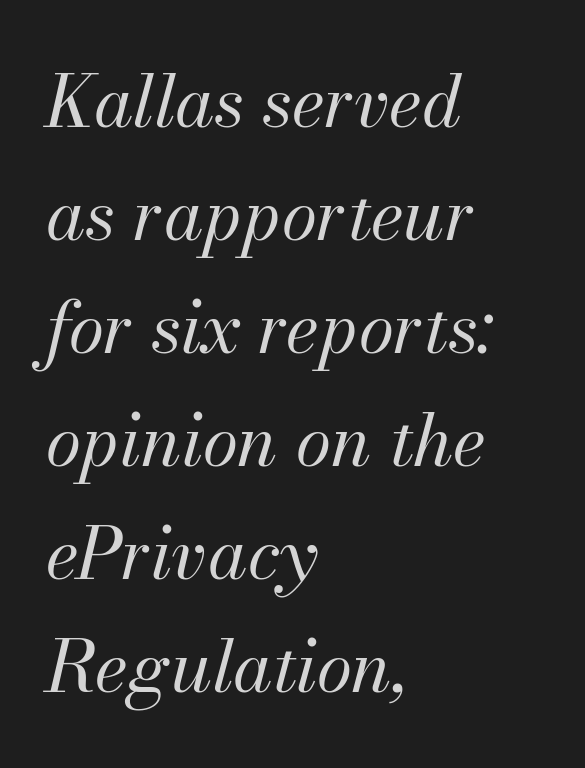
The passage shown is typed in a proportional face where columns would drift. Horizontal bands of white between lines are of average thickness. The rag falls on the right side of this text block. A typesetter would mark this as italic.
